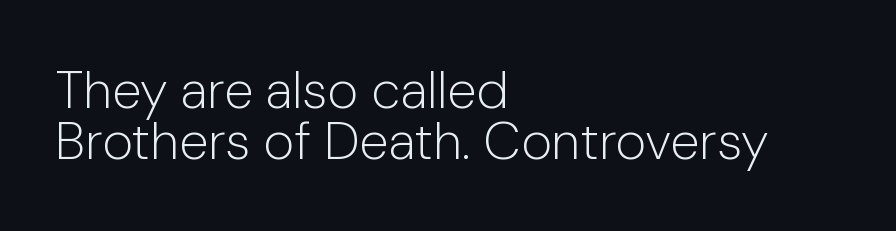
{"serif": "no", "italic": "no", "bold": "no", "weight": "light", "width": "normal", "stroke_contrast": "low", "x_height": "medium", "monospaced": "no", "underline": "no", "align": "left", "line_spacing": "tight", "line_spacing_ratio": 0.96, "letter_spacing": "normal", "letter_spacing_em": 0.0, "glyph_px": 53}
